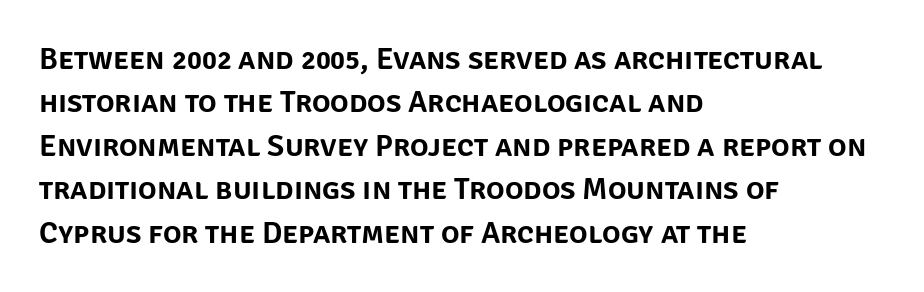
The image shows 31 px sans-serif type, upright; set left-aligned, normal line spacing (1.4x), normal letter spacing, not underlined; low stroke contrast and a large x-height.
